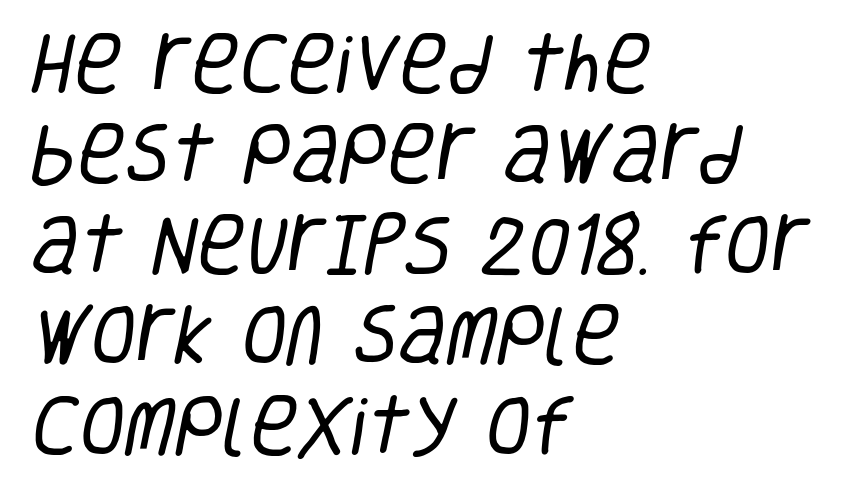
The image shows 66 px regular-weight, condensed sans-serif type; set left-aligned, normal line spacing (1.37x), normal letter spacing, not underlined; low stroke contrast and a large x-height.
